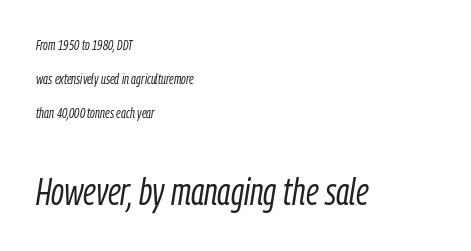
The image shows 38 px light, condensed type, italic (leaning right); set left-aligned, loose line spacing (2.42x), normal letter spacing, not underlined; the second (bottom) block is 2.71x larger; low stroke contrast and a medium x-height.
